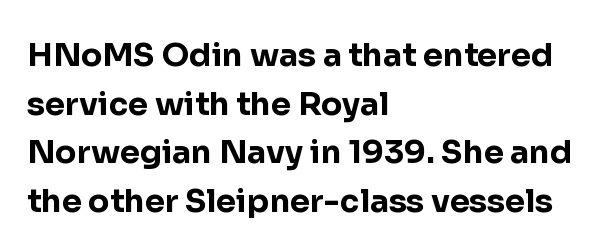
{"serif": "no", "italic": "no", "bold": "yes", "weight": "bold", "width": "normal", "stroke_contrast": "low", "x_height": "medium", "monospaced": "no", "underline": "no", "align": "left", "line_spacing": "normal", "line_spacing_ratio": 1.52, "letter_spacing": "normal", "letter_spacing_em": 0.0, "glyph_px": 32}
